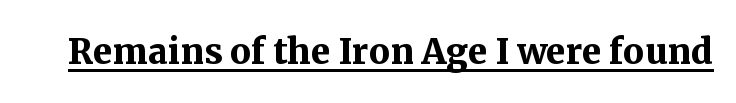
{"serif": "yes", "italic": "no", "bold": "yes", "weight": "semibold", "width": "normal", "stroke_contrast": "medium", "x_height": "medium", "monospaced": "no", "underline": "yes", "letter_spacing": "normal", "letter_spacing_em": 0.0, "glyph_px": 47}
